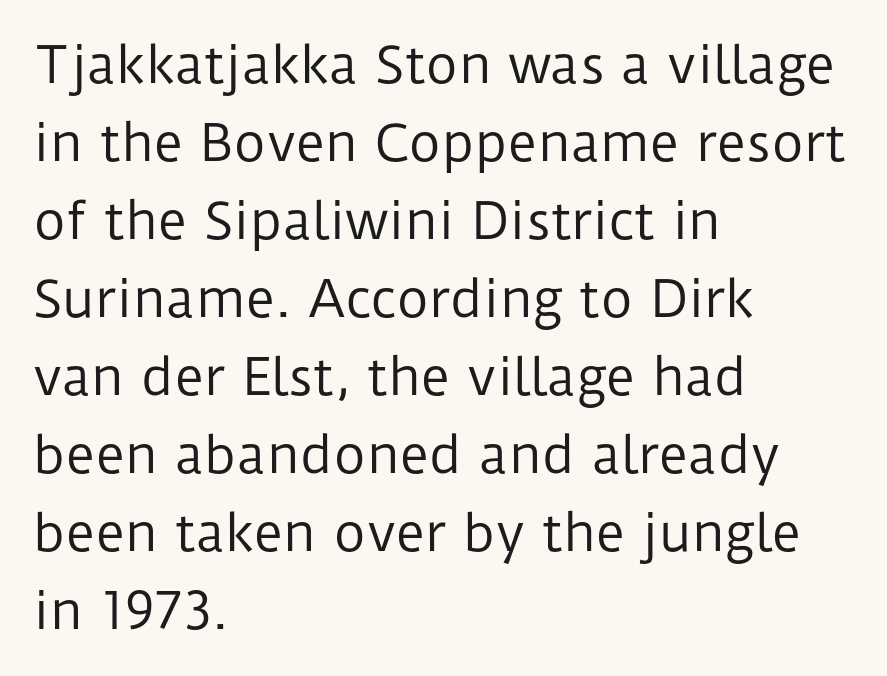
Q: Is the text bold? A: No.
Q: Is the text italic (slanted)? A: No, it is upright.
Q: Is the typeface a serif or a sans-serif typeface? A: Sans-serif.
Q: Is the text underlined? A: No.
Q: How is the paragraph aligned? A: Left-aligned.
Q: Is the spacing between letters normal or unusually wide? A: Normal.
Q: Is the spacing between lines tight, normal or loose? A: Normal.
Q: Width (condensed, normal, or wide)? A: Normal.
Q: Stroke contrast? A: Low.
Q: x-height? A: Medium.
Q: Monospaced? A: No.
